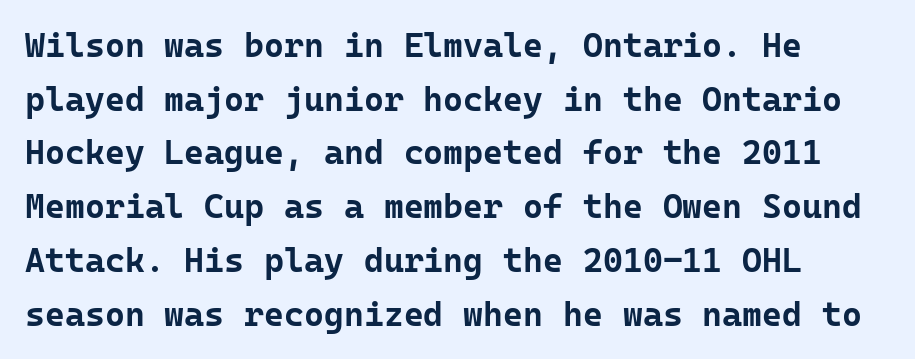
The image shows 34 px bold sans-serif type, upright, monospaced; set left-aligned, normal line spacing (1.58x), normal letter spacing, not underlined; low stroke contrast and a medium x-height.
